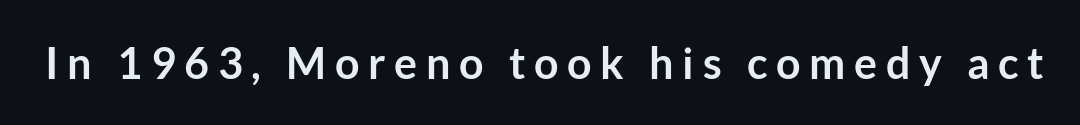
Upright lettering throughout. The gap between lines stays unmarked. A typesetter would call this proportional, since set widths differ per character. You can tell from the bare stems that sans-serif type was used. Substantial extra tracking has been applied to these lines. Chunky letters — that's bold for sure.
